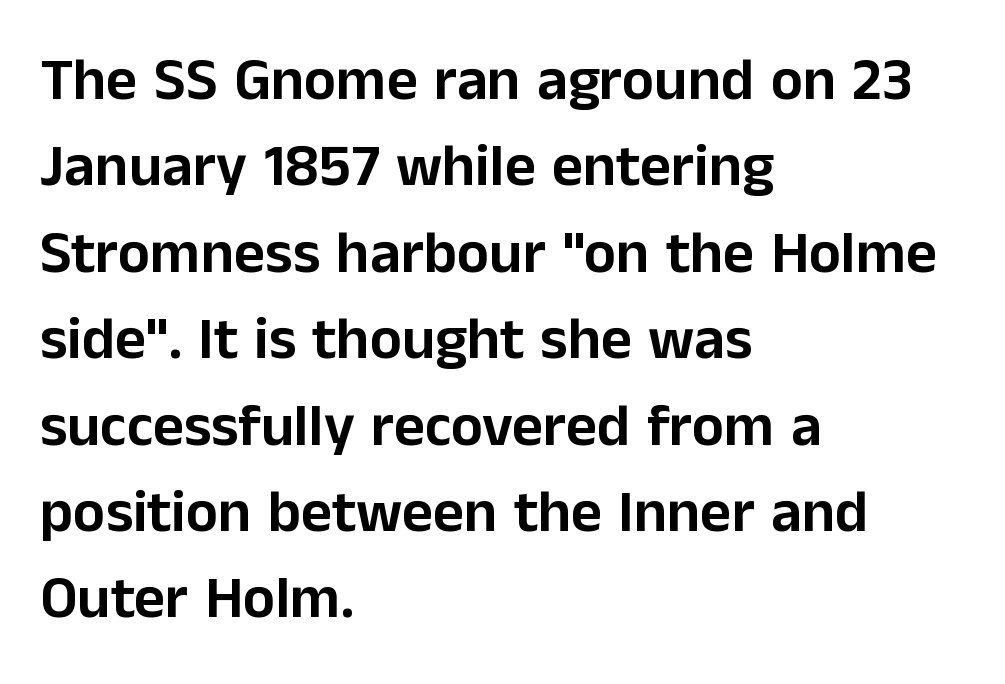
Think of a printed novel: that variable character pitch is what you see here. Nobody drew a line under any word here. Serif or sans? Sans — the stroke terminals are bare. The lines in this sample share a left origin and differ only in where they stop.
